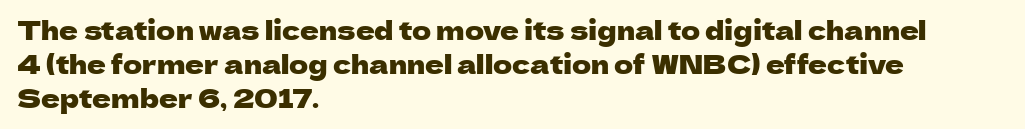
{"italic": "no", "underline": "no", "align": "left", "line_spacing": "normal", "line_spacing_ratio": 1.3, "letter_spacing": "normal", "letter_spacing_em": 0.0, "glyph_px": 26}
